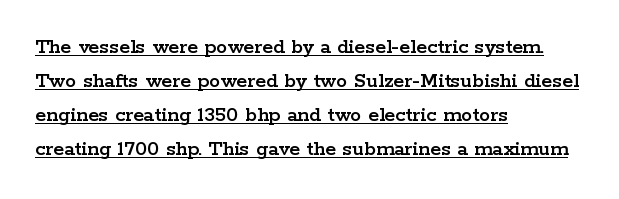
What's the leading like? Ordinary, nothing unusual. Posture: straight, roman, zero tilt. The horizontal fit of the characters is conventional and even. Casual observation: everything's shoved over to the left. A typographer would call this underscored text.
